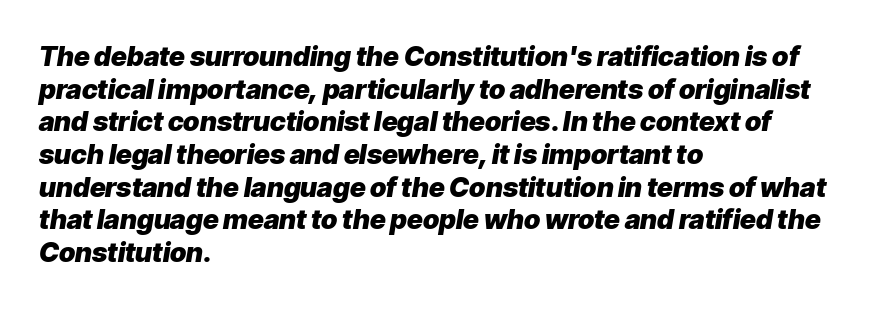
{"italic": "yes", "lean": "right", "slant_degrees": 9, "bold": "yes", "underline": "no", "align": "left", "line_spacing_ratio": 1.21, "letter_spacing": "normal", "letter_spacing_em": 0.0, "glyph_px": 27}
